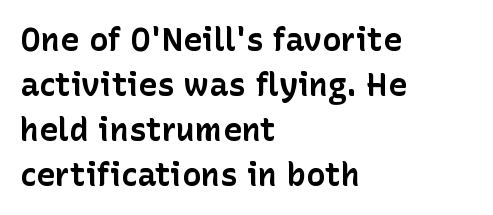
Q: Is the text bold? A: Yes.
Q: Is the text italic (slanted)? A: No, it is upright.
Q: Is the typeface a serif or a sans-serif typeface? A: Sans-serif.
Q: Is the text underlined? A: No.
Q: How is the paragraph aligned? A: Left-aligned.
Q: Is the spacing between letters normal or unusually wide? A: Normal.
Q: Is the spacing between lines tight, normal or loose? A: Normal.
Q: Width (condensed, normal, or wide)? A: Normal.
Q: Stroke contrast? A: Low.
Q: x-height? A: Medium.
Q: Monospaced? A: No.
